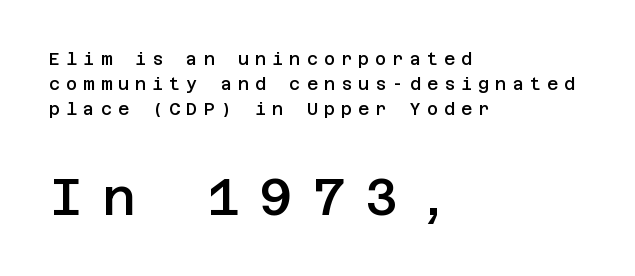
{"serif": "no", "italic": "no", "bold": "semi", "weight": "semibold", "width": "normal", "stroke_contrast": "low", "x_height": "large", "underline": "no", "align": "left", "line_spacing": "normal", "line_spacing_ratio": 1.47, "letter_spacing": "wide", "letter_spacing_em": 0.36, "larger_block": "second", "size_ratio": 3.06, "glyph_px": 52}
